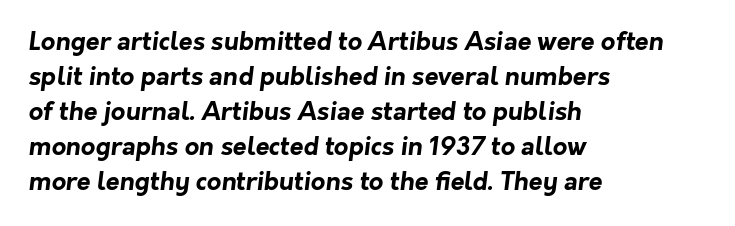
Vertically, the passage feels balanced, rows spaced as you'd expect. Each glyph is drawn with heavy, bold strokes. A classic flush-left, rag-right setting is used for this passage. The specimen omits any rule beneath the text block's lines.
